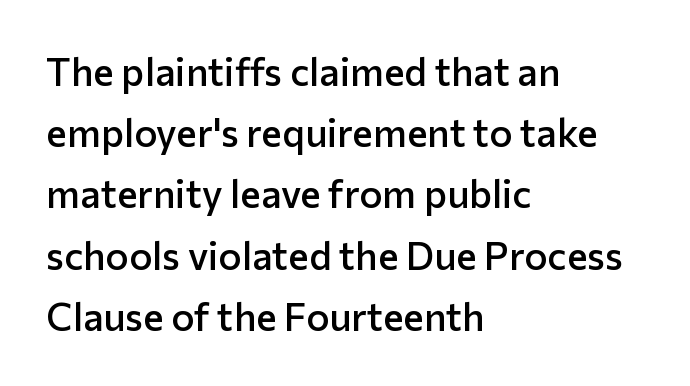
{"serif": "no", "italic": "no", "bold": "semi", "weight": "semibold", "width": "normal", "stroke_contrast": "low", "x_height": "medium", "monospaced": "no", "underline": "no", "align": "left", "line_spacing": "normal", "line_spacing_ratio": 1.57, "letter_spacing": "normal", "letter_spacing_em": 0.0, "glyph_px": 39}
